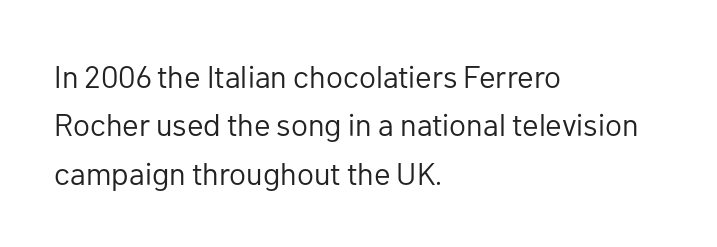
{"serif": "no", "italic": "no", "bold": "no", "weight": "regular", "width": "normal", "stroke_contrast": "low", "x_height": "medium", "monospaced": "no", "underline": "no", "align": "left", "line_spacing": "normal", "line_spacing_ratio": 1.56, "letter_spacing": "normal", "letter_spacing_em": 0.0, "glyph_px": 31}
